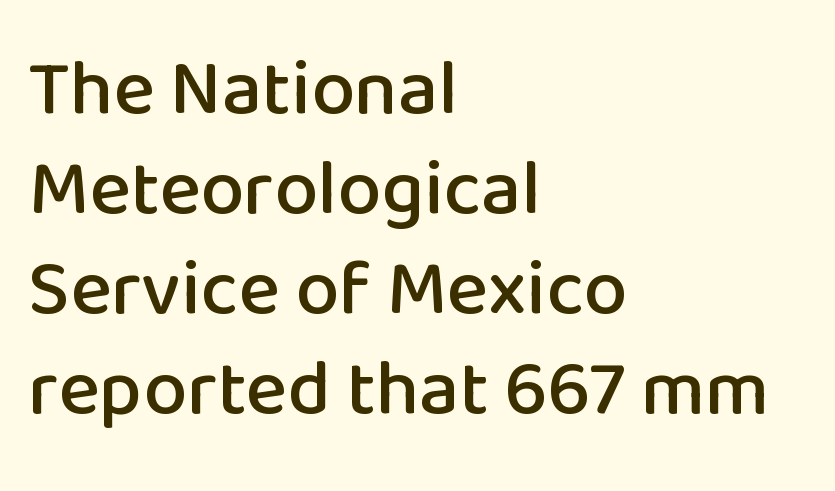
{"serif": "no", "italic": "no", "width": "normal", "stroke_contrast": "low", "x_height": "medium", "monospaced": "no", "underline": "no", "align": "left", "line_spacing": "normal", "line_spacing_ratio": 1.28, "letter_spacing": "normal", "letter_spacing_em": 0.0, "glyph_px": 78}
